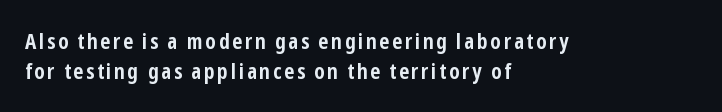
Q: Is the text bold? A: Yes.
Q: Is the text italic (slanted)? A: No, it is upright.
Q: Is the text underlined? A: No.
Q: How is the paragraph aligned? A: Left-aligned.
Q: Is the spacing between lines tight, normal or loose? A: Normal.
